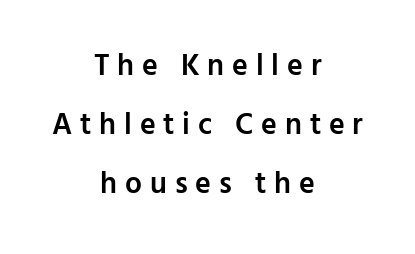
{"serif": "no", "italic": "no", "bold": "semi", "weight": "semibold", "width": "normal", "stroke_contrast": "low", "x_height": "medium", "monospaced": "no", "underline": "no", "align": "center", "line_spacing": "loose", "line_spacing_ratio": 1.97, "letter_spacing": "wide", "letter_spacing_em": 0.26, "glyph_px": 30}
